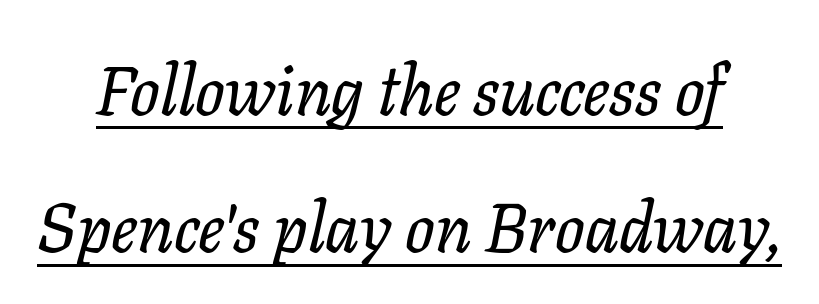
This sample uses a serif face. Rows of type keep a wide berth in the vertical direction. Character widths vary here, with narrow letters taking less room than wide ones. Is the type slanted? Yes — the strokes lean at a clear angle.
